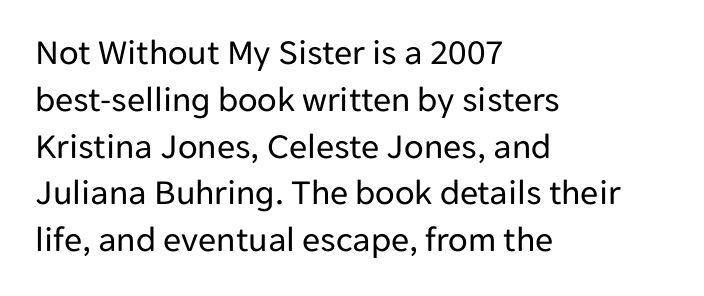
{"serif": "no", "italic": "no", "bold": "no", "weight": "regular", "width": "normal", "stroke_contrast": "low", "x_height": "medium", "monospaced": "no", "underline": "no", "align": "left", "line_spacing": "normal", "line_spacing_ratio": 1.3, "letter_spacing": "normal", "letter_spacing_em": 0.0, "glyph_px": 36}
